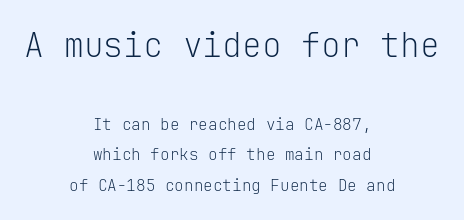
Typeset on center — no edge is straight. The line-height multiplier appears high, well above default. This sample has the even, mechanical cadence of fixed-width lettering. Italic? Not at all — the glyphs are vertical.
